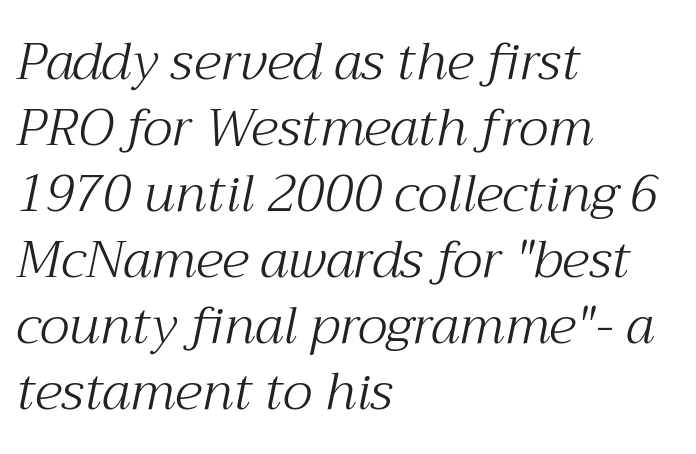
{"serif": "yes", "italic": "yes", "lean": "right", "slant_degrees": 12, "bold": "no", "weight": "light", "width": "normal", "stroke_contrast": "medium", "x_height": "medium", "monospaced": "no", "underline": "no", "align": "left", "line_spacing": "normal", "line_spacing_ratio": 1.27, "letter_spacing": "normal", "letter_spacing_em": 0.0, "glyph_px": 52}
